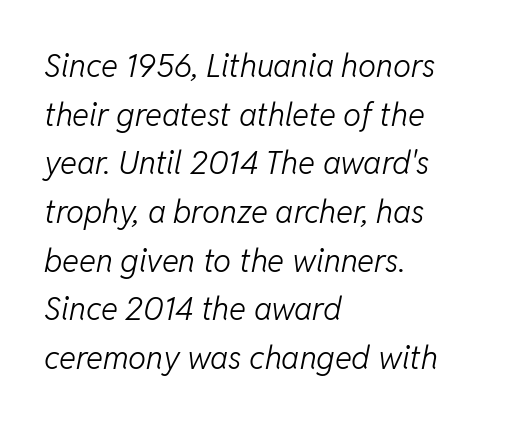
The foot of each line stays bare and open. The designer left line spacing at the default. The lines in this sample share a left origin and differ only in where they stop. You could not count columns in this text — the font is proportionally spaced. This is not heavy type; no bold has been used.
